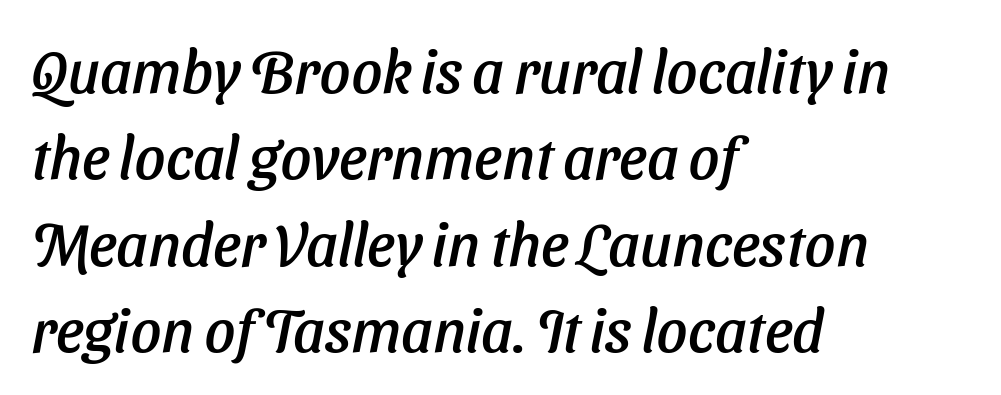
Q: Is the text italic (slanted)? A: Yes, it leans right by about 11 degrees.
Q: Is the text underlined? A: No.
Q: How is the paragraph aligned? A: Left-aligned.
Q: Is the spacing between letters normal or unusually wide? A: Normal.
Q: Is the spacing between lines tight, normal or loose? A: Normal.
Q: Width (condensed, normal, or wide)? A: Normal.
Q: Stroke contrast? A: Low.
Q: x-height? A: Medium.
Q: Monospaced? A: No.
